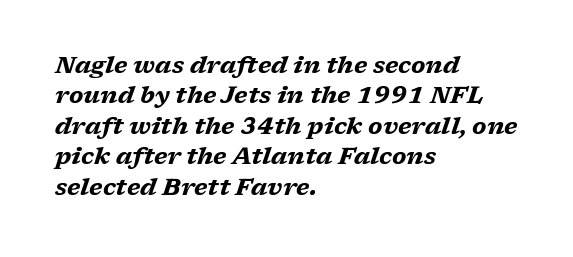
The image shows 24 px bold type, italic (leaning right); set left-aligned, normal line spacing (1.27x), normal letter spacing, not underlined.
